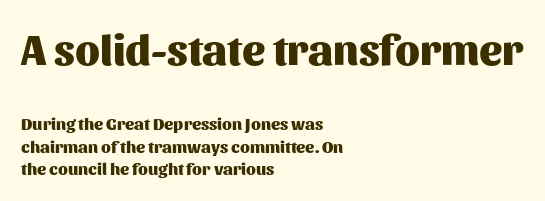
Its strokes are broad and dark, the hallmark of bold type. Honestly, there is no underline to notice here at all. Examine the stroke ends and you'll find no serifs. This rendering uses left alignment, leaving the right contour irregular.
